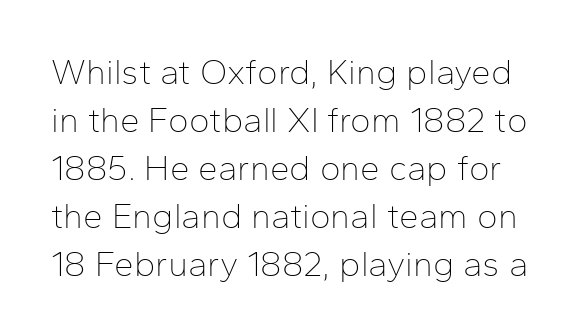
{"serif": "no", "italic": "no", "bold": "no", "weight": "thin", "width": "normal", "stroke_contrast": "low", "x_height": "medium", "monospaced": "no", "underline": "no", "line_spacing": "normal", "line_spacing_ratio": 1.37, "letter_spacing": "normal", "letter_spacing_em": 0.0, "glyph_px": 35}
